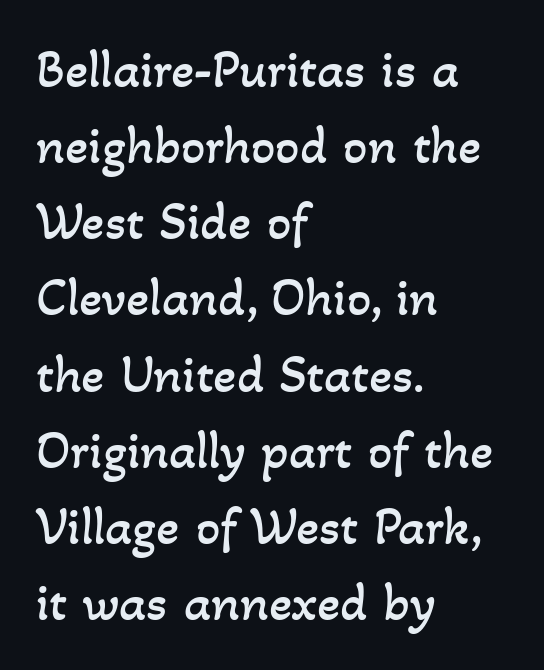
The letters sit at their default tracking, neither squeezed nor spread. Line starts are locked; line ends wander. Stroke mass is kept to a normal reading level or below. Regarding leading, the lines here are spaced in the standard way. The rendering uses natural spacing where letterforms have individual widths. A clean baseline with only descenders dipping below it.
